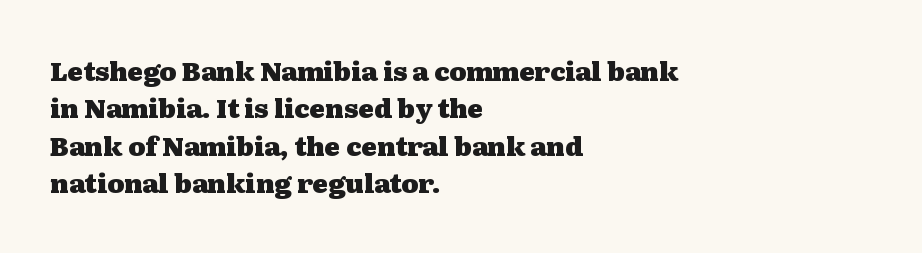
Q: Is the text bold? A: Yes.
Q: Is the text italic (slanted)? A: No, it is upright.
Q: Is the text underlined? A: No.
Q: How is the paragraph aligned? A: Left-aligned.
Q: Is the spacing between letters normal or unusually wide? A: Normal.
Q: Is the spacing between lines tight, normal or loose? A: Normal.
